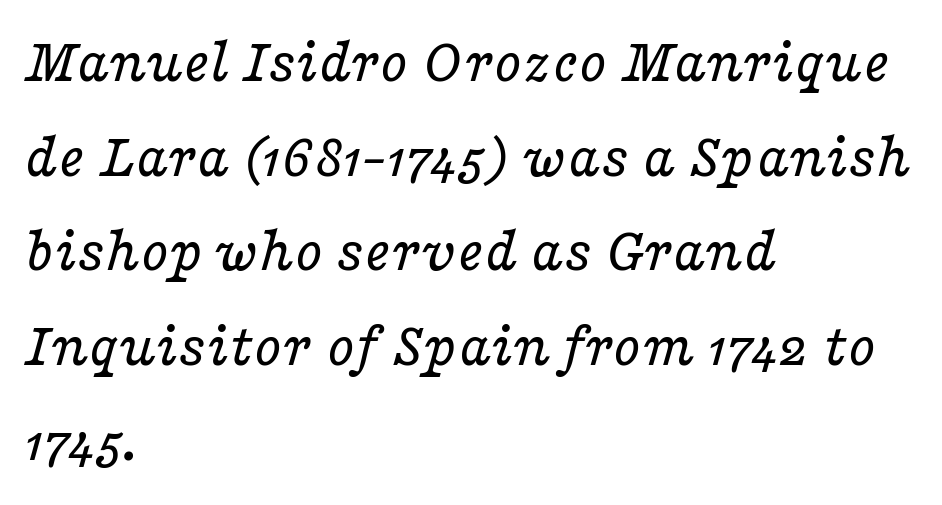
{"serif": "yes", "italic": "yes", "lean": "right", "slant_degrees": 16, "bold": "no", "weight": "regular", "width": "wide", "stroke_contrast": "low", "x_height": "medium", "monospaced": "no", "underline": "no", "align": "left", "line_spacing": "normal", "line_spacing_ratio": 1.48, "letter_spacing": "normal", "letter_spacing_em": 0.0, "glyph_px": 64}
